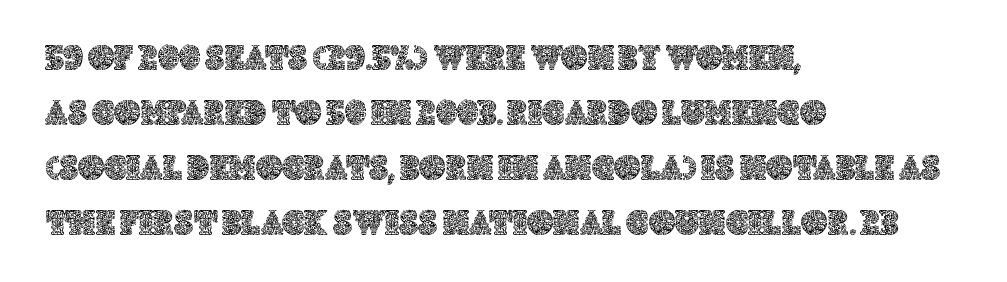
The image shows 36 px text type, upright; set left-aligned, normal line spacing (1.53x), normal letter spacing, not underlined; a large x-height.
